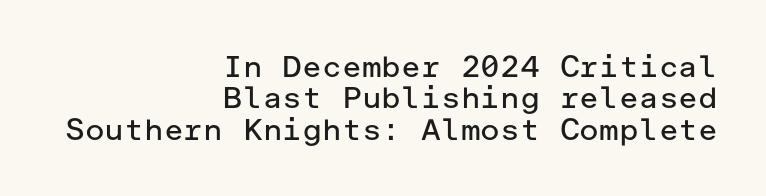
The image shows 30 px regular-weight sans-serif type, upright; set right-aligned, tight line spacing (1.05x), normal letter spacing, not underlined; low stroke contrast and a medium x-height.
